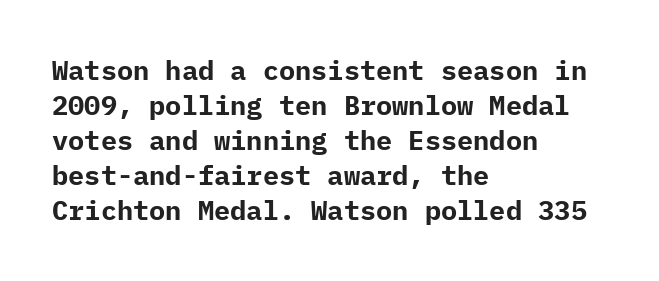
Is there much room between lines? A standard amount, neither cramped nor airy. Emphasis by weight is at full strength: bold. Each word holds together tightly as a unit, with standard inter-letter gaps. Rule under the text: the space is simply empty. Style check: upright. Does the copy run flush right? No — it runs flush left.
